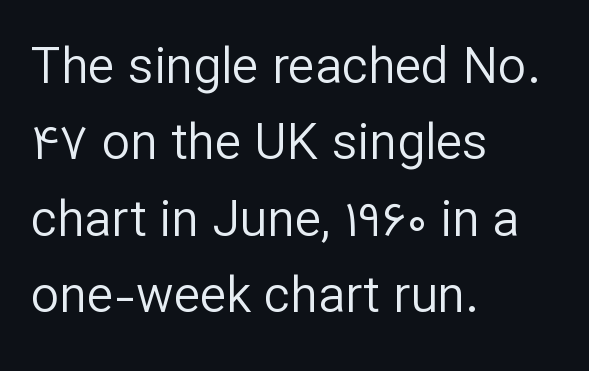
{"serif": "no", "italic": "no", "bold": "no", "weight": "regular", "width": "normal", "stroke_contrast": "low", "x_height": "medium", "monospaced": "no", "underline": "no", "align": "left", "line_spacing": "normal", "line_spacing_ratio": 1.53, "letter_spacing": "normal", "letter_spacing_em": 0.0, "glyph_px": 50}
